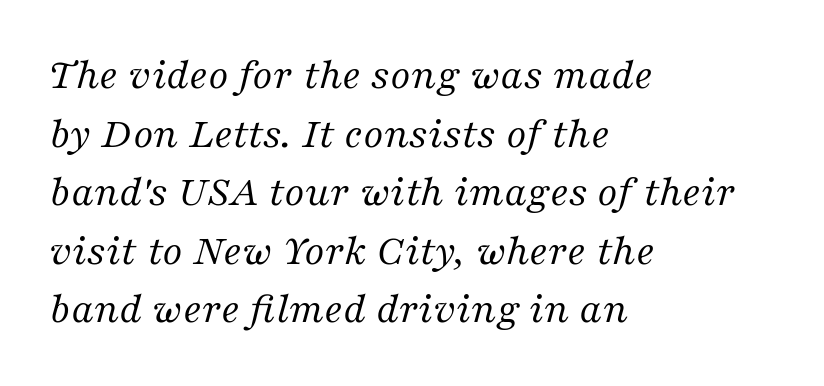
{"serif": "yes", "italic": "yes", "lean": "right", "slant_degrees": 16, "bold": "no", "weight": "regular", "width": "normal", "stroke_contrast": "medium", "x_height": "medium", "monospaced": "no", "underline": "no", "align": "left", "line_spacing": "normal", "line_spacing_ratio": 1.33, "letter_spacing": "normal", "letter_spacing_em": 0.0, "glyph_px": 44}
